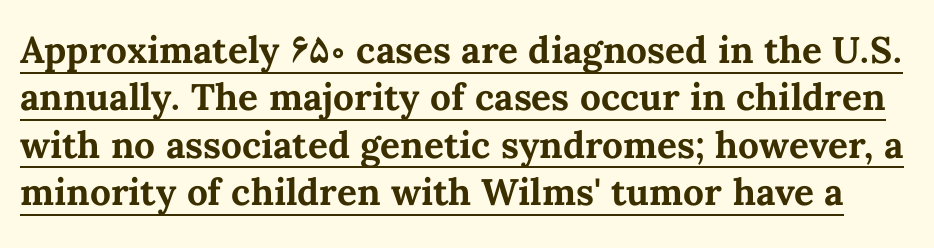
Q: Is the text bold? A: Yes.
Q: Is the text italic (slanted)? A: No, it is upright.
Q: Is the text underlined? A: Yes.
Q: Is the spacing between letters normal or unusually wide? A: Normal.
Q: Is the spacing between lines tight, normal or loose? A: Normal.
Q: Width (condensed, normal, or wide)? A: Normal.
Q: Stroke contrast? A: Medium.
Q: x-height? A: Medium.
Q: Monospaced? A: No.
